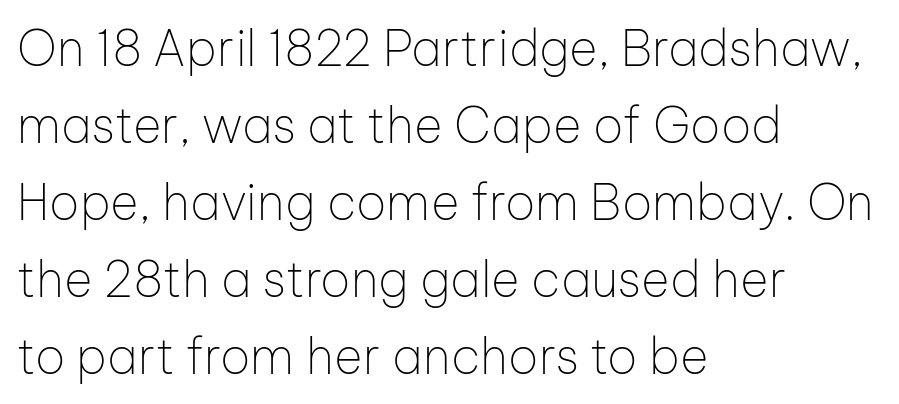
Each letter keeps its own natural width here, so spacing adapts to shape. Stroke terminals: plain, sans-serif. Posture: vertical. Here the glyphs are tracked normally, forming tight word shapes. A classic flush-left, rag-right setting is used for this passage. Vertical stems look standard width or narrower in stroke.
